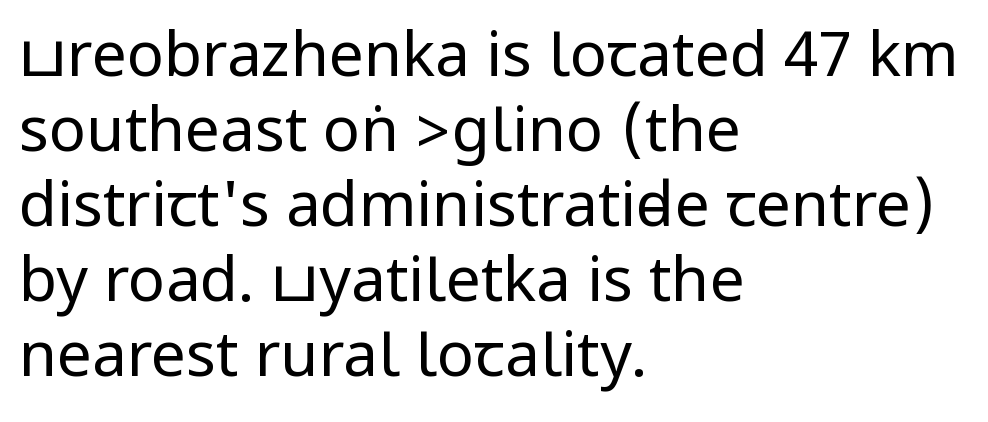
These glyphs show unthickened strokes, regular width or finer. Tracking here is standard; glyphs follow each other at the usual distance. Layout note: lines flush left. Posture: straight, roman, zero tilt. Nothing sits at the stroke ends, so this counts as sans-serif. A bare baseline throughout the passage.
